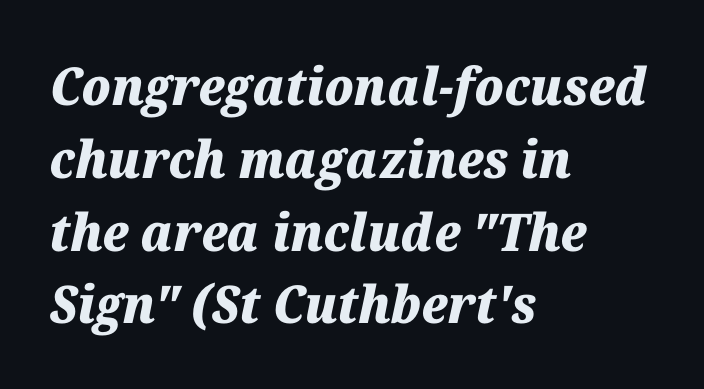
The image shows 52 px heavy type, italic (leaning right); set left-aligned, normal line spacing (1.4x), normal letter spacing, not underlined; medium stroke contrast and a medium x-height.
